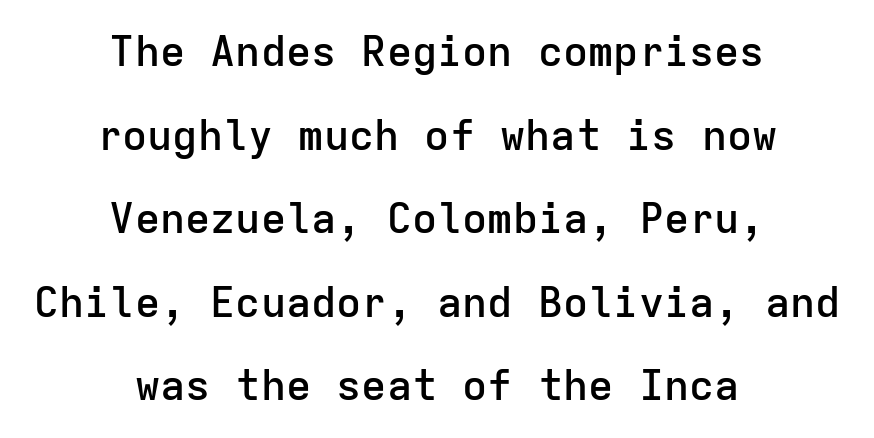
Monospaced: the letters line up in strict vertical columns. Letter spacing: default. Vertical spacing — loose. Italic: no, the glyphs are upright roman. The passage shown is typeset with a sans-serif family. Line starts and ends both wander, symmetrically.
